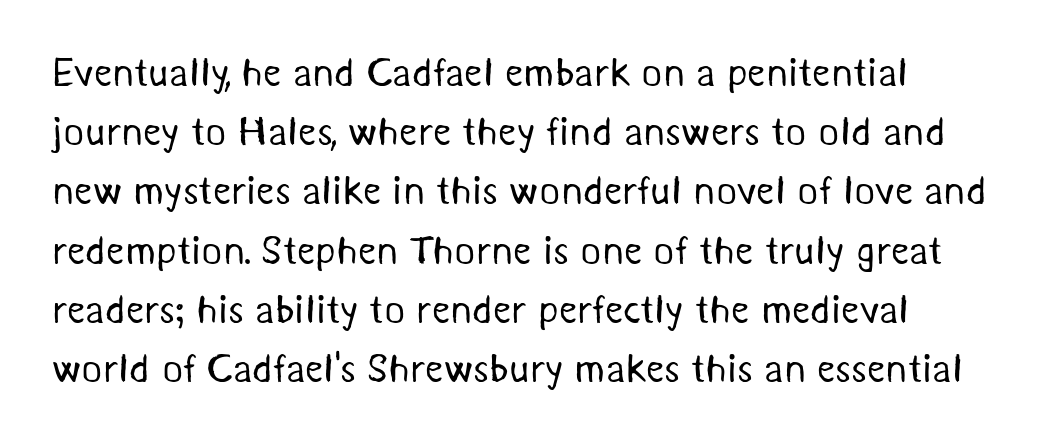
Q: Is the text bold? A: No.
Q: Is the typeface a serif or a sans-serif typeface? A: Sans-serif.
Q: Is the text underlined? A: No.
Q: Is the spacing between letters normal or unusually wide? A: Normal.
Q: Is the spacing between lines tight, normal or loose? A: Normal.
Q: Width (condensed, normal, or wide)? A: Normal.
Q: Stroke contrast? A: Medium.
Q: x-height? A: Medium.
Q: Monospaced? A: No.
